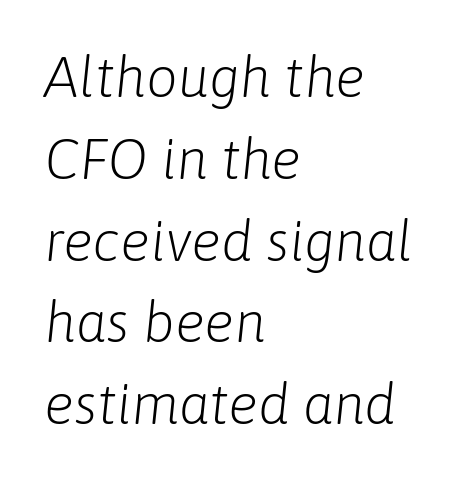
The letters sit at their default tracking, neither squeezed nor spread. Every character sits at an angle, as italics do. Spacing verdict: proportional, widths tailored to each character. Vertically, the passage feels balanced, rows spaced as you'd expect. Has an underline been added? It has not.
